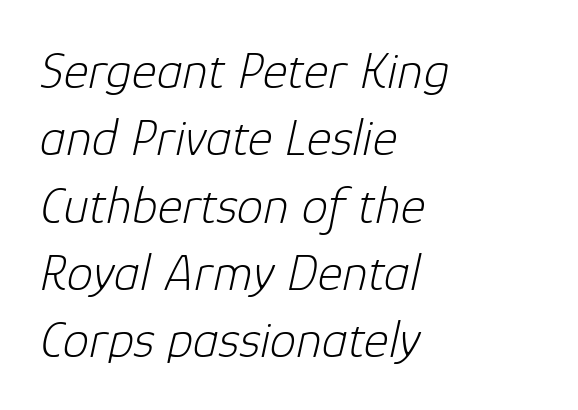
{"italic": "yes", "lean": "right", "slant_degrees": 12, "bold": "no", "weight": "light", "width": "normal", "stroke_contrast": "low", "x_height": "medium", "monospaced": "no", "underline": "no", "align": "left", "line_spacing": "normal", "line_spacing_ratio": 1.27, "letter_spacing": "normal", "letter_spacing_em": 0.0, "glyph_px": 53}
